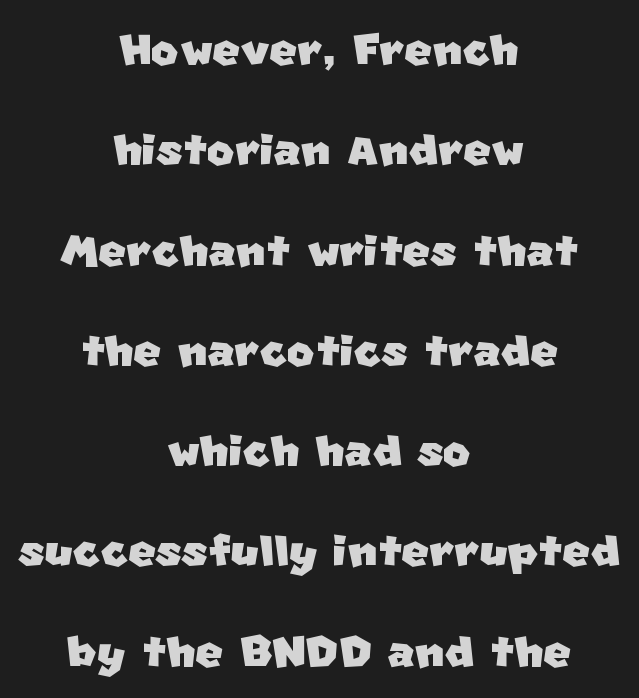
Q: Is the typeface a serif or a sans-serif typeface? A: Sans-serif.
Q: Is the text underlined? A: No.
Q: How is the paragraph aligned? A: Centered.
Q: Is the spacing between letters normal or unusually wide? A: Normal.
Q: Is the spacing between lines tight, normal or loose? A: Normal.
Q: Width (condensed, normal, or wide)? A: Normal.
Q: Stroke contrast? A: Low.
Q: x-height? A: Large.
Q: Monospaced? A: No.
